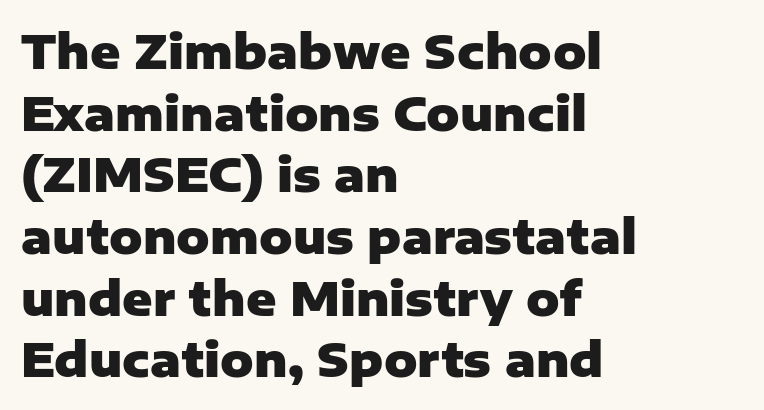
The image shows 46 px heavy sans-serif type, upright; set left-aligned, normal line spacing (1.34x), normal letter spacing, not underlined; low stroke contrast and a medium x-height.
